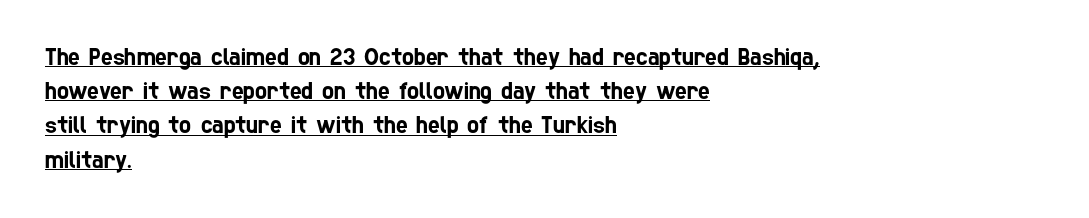
Q: Is the text underlined? A: Yes.
Q: How is the paragraph aligned? A: Left-aligned.
Q: Is the spacing between letters normal or unusually wide? A: Normal.
Q: Is the spacing between lines tight, normal or loose? A: Normal.
